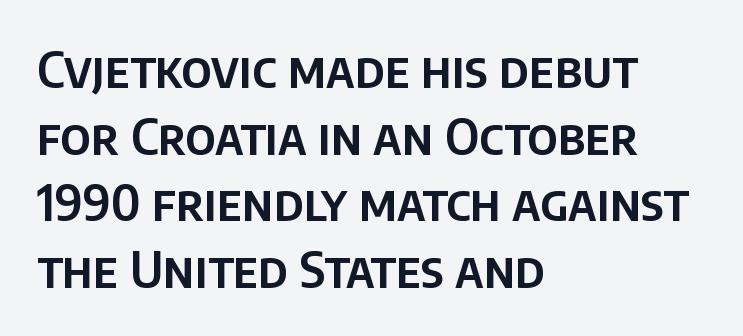
The image shows 49 px sans-serif type, upright; set left-aligned, normal line spacing (1.36x), normal letter spacing, not underlined; low stroke contrast and a large x-height.
